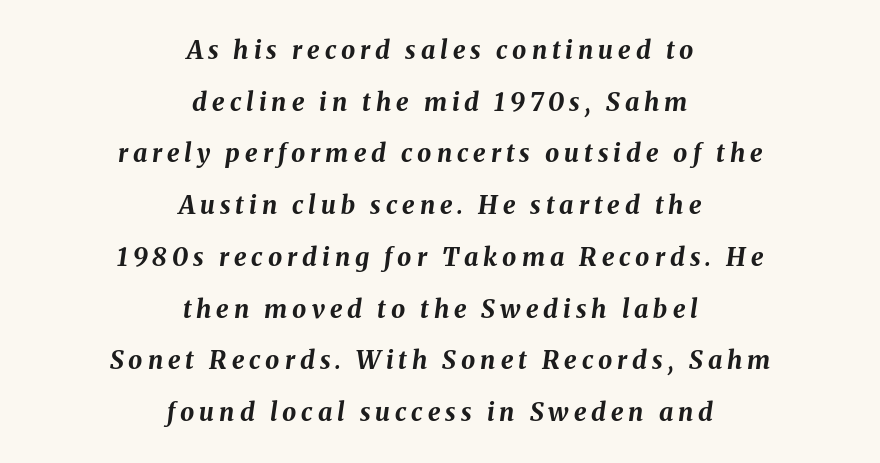
{"italic": "yes", "lean": "right", "slant_degrees": 8, "bold": "yes", "underline": "no", "align": "center", "line_spacing": "loose", "line_spacing_ratio": 2.07, "letter_spacing": "wide", "letter_spacing_em": 0.2, "glyph_px": 25}
